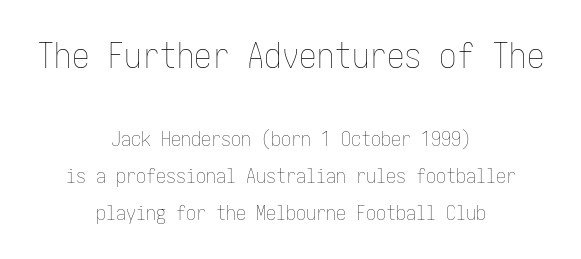
Q: Is the text bold? A: No.
Q: Is the text italic (slanted)? A: No, it is upright.
Q: Is the text underlined? A: No.
Q: How is the paragraph aligned? A: Centered.
Q: Is the spacing between letters normal or unusually wide? A: Normal.
Q: Which block of text is set in a larger size, the first (top) or the second (bottom)? A: The first (top) one.
Q: Width (condensed, normal, or wide)? A: Condensed.
Q: Stroke contrast? A: Low.
Q: x-height? A: Medium.
